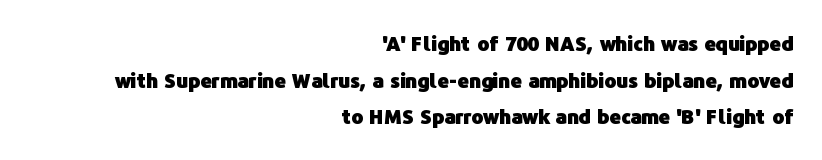
The image shows 20 px bold type, upright; set right-aligned, line spacing 1.83x, normal letter spacing, not underlined.
